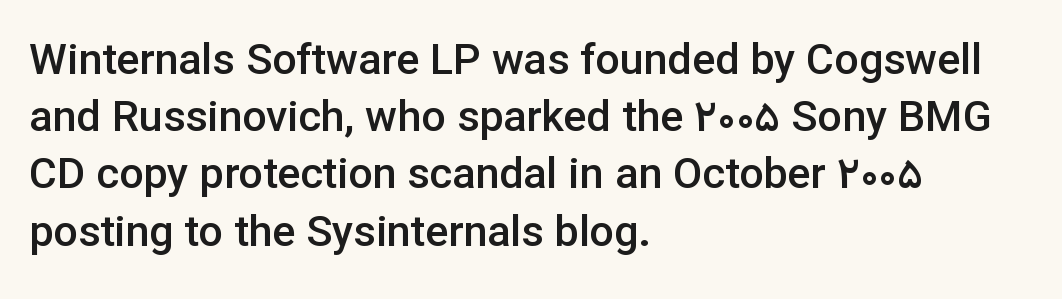
{"serif": "no", "italic": "no", "bold": "semi", "weight": "semibold", "width": "normal", "stroke_contrast": "low", "x_height": "medium", "monospaced": "no", "underline": "no", "align": "left", "line_spacing": "normal", "line_spacing_ratio": 1.33, "letter_spacing": "normal", "letter_spacing_em": 0.0, "glyph_px": 43}
